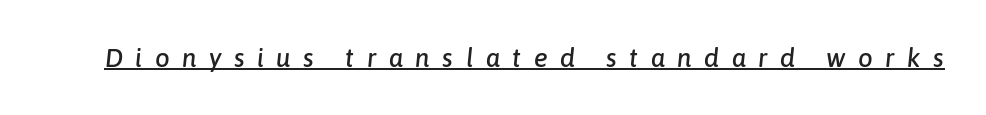
{"italic": "yes", "lean": "right", "slant_degrees": 6, "underline": "yes", "letter_spacing": "wide", "letter_spacing_em": 0.48, "glyph_px": 26}
